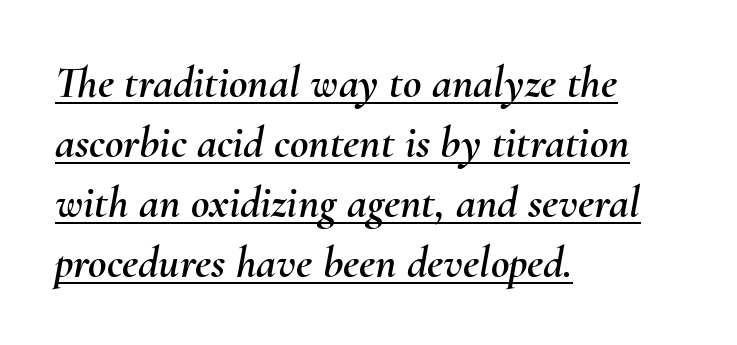
The image shows 45 px text type, italic (leaning right); set left-aligned, normal line spacing (1.33x), normal letter spacing, underlined; medium stroke contrast and a small x-height.
